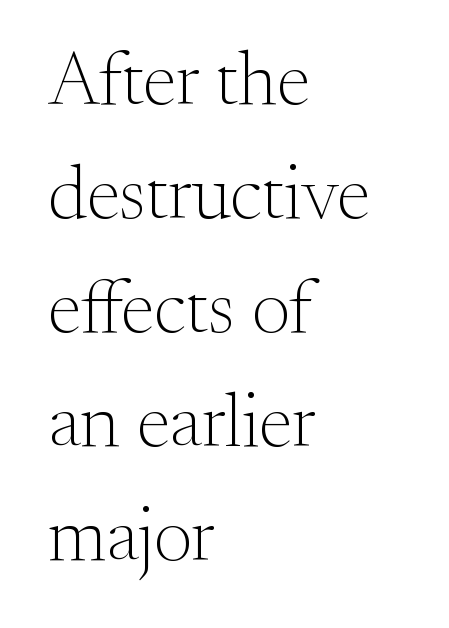
{"serif": "yes", "italic": "no", "bold": "no", "weight": "light", "width": "normal", "stroke_contrast": "medium", "x_height": "small", "monospaced": "no", "underline": "no", "align": "left", "line_spacing": "normal", "line_spacing_ratio": 1.52, "letter_spacing": "normal", "letter_spacing_em": 0.0, "glyph_px": 75}
